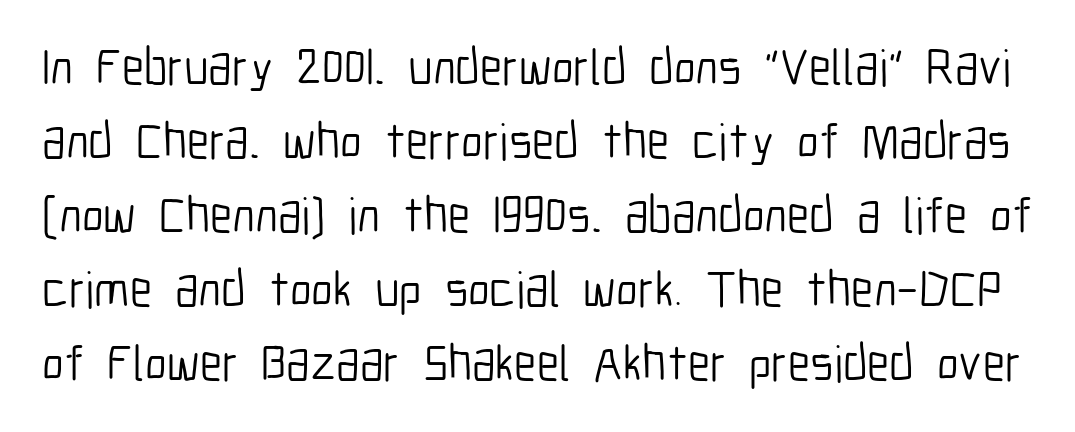
The image shows 51 px light, condensed sans-serif type, upright; set normal line spacing (1.45x), normal letter spacing, not underlined; low stroke contrast and a medium x-height.
